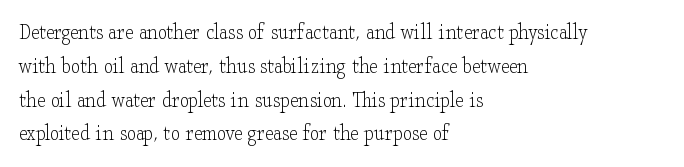
The image shows 23 px text type, upright; set left-aligned, normal line spacing (1.47x), normal letter spacing, not underlined.
